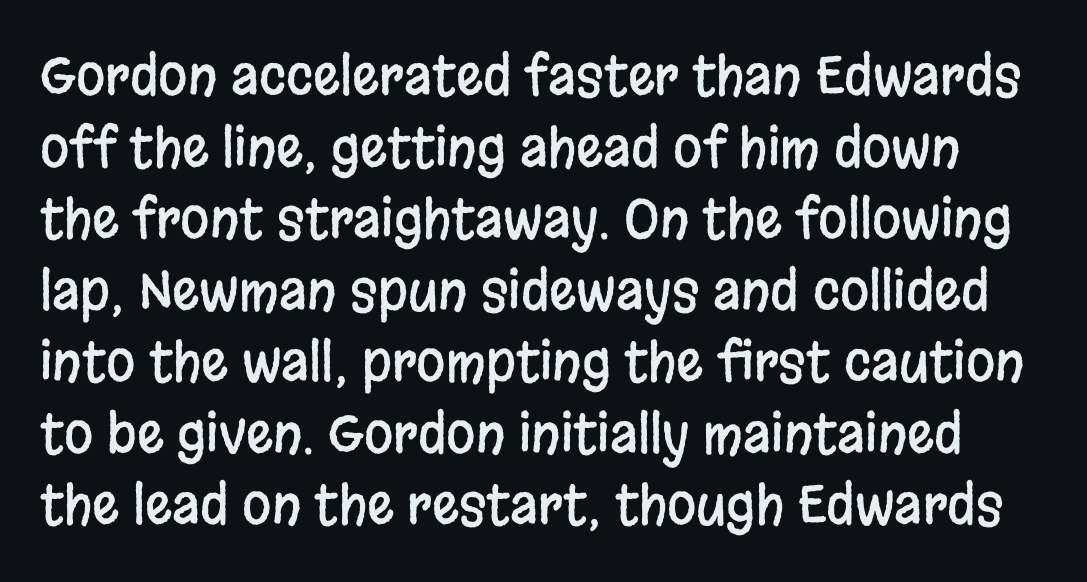
Q: Is the text italic (slanted)? A: No, it is upright.
Q: Is the typeface a serif or a sans-serif typeface? A: Sans-serif.
Q: Is the text underlined? A: No.
Q: Is the spacing between letters normal or unusually wide? A: Normal.
Q: Is the spacing between lines tight, normal or loose? A: Normal.
Q: Width (condensed, normal, or wide)? A: Condensed.
Q: Stroke contrast? A: Low.
Q: x-height? A: Large.
Q: Monospaced? A: No.
